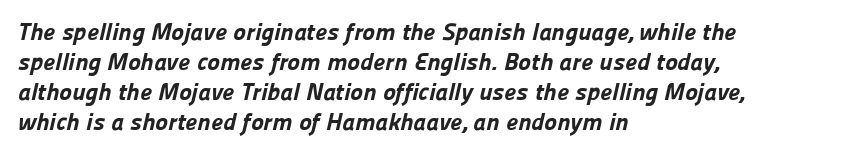
The image shows 24 px bold type; set left-aligned, normal line spacing (1.25x), normal letter spacing, not underlined.
